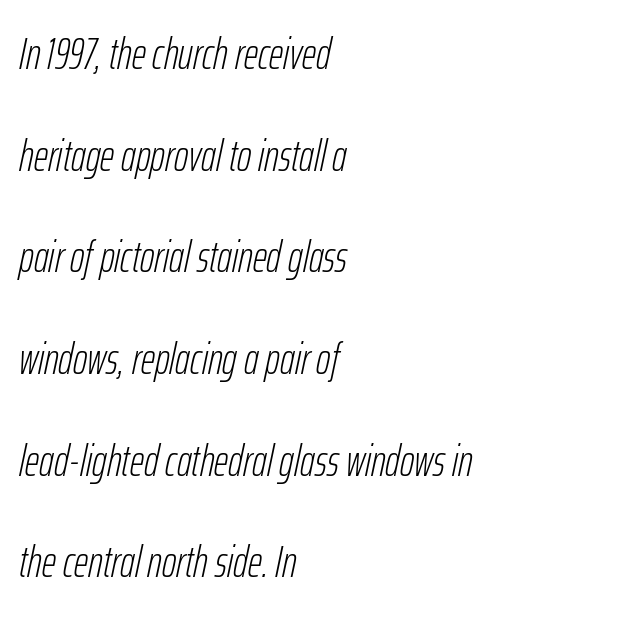
The text block is weighted toward the left margin, trailing off unevenly rightward. No chunkiness to these letters — they're not bold. Slanted lettering throughout. The passage shown is typed in a proportional face where columns would drift.
